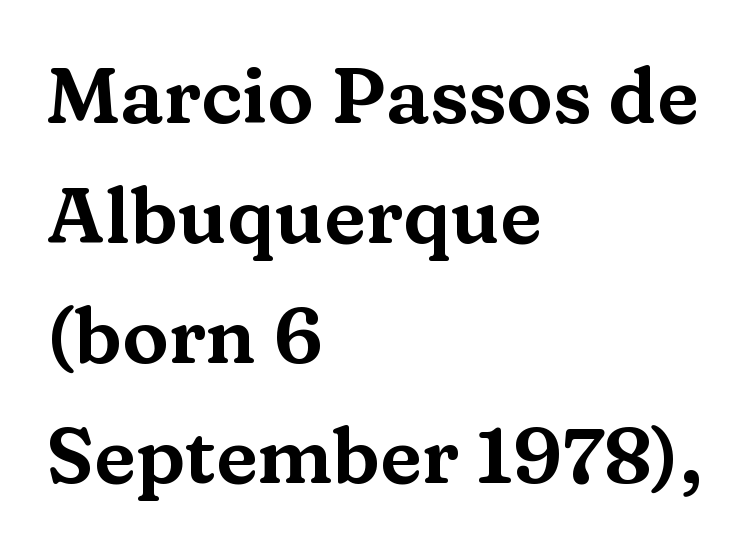
The foot of each line stays bare and open. Little horizontal feet cap the strokes, marking this as serif type. The ragged edge is on the right, which tells us the setting is flush left. Quick note: interline space is typical. Think of a printed novel: that variable character pitch is what you see here.
